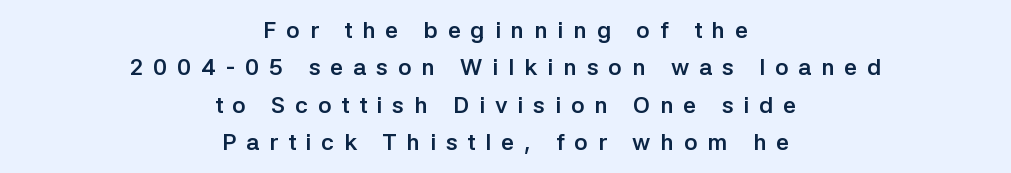
Someone cranked the tracking dial way up on this one. The passage shown is not underscored anywhere. One glance says typical: line gaps are just what's usual. Heavy, bold letterforms.
